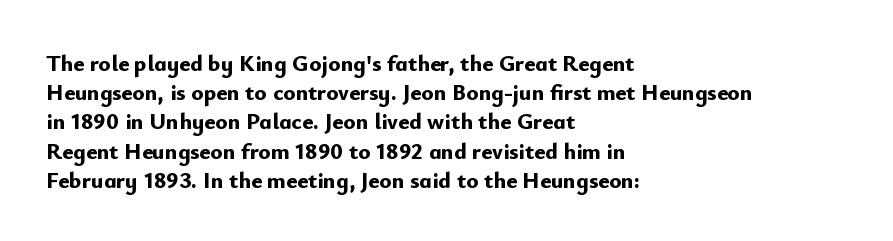
{"italic": "no", "bold": "yes", "underline": "no", "align": "left", "line_spacing": "normal", "line_spacing_ratio": 1.27, "letter_spacing": "normal", "letter_spacing_em": 0.0, "glyph_px": 23}
